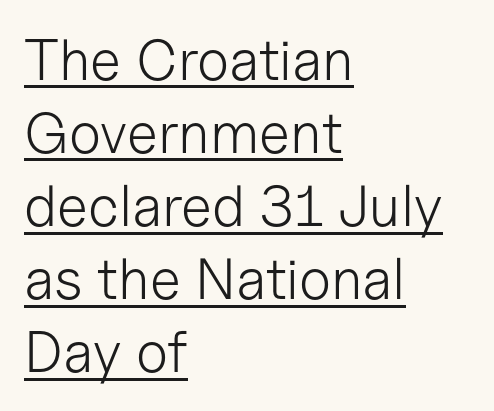
{"serif": "no", "italic": "no", "bold": "no", "weight": "light", "width": "normal", "stroke_contrast": "low", "x_height": "medium", "monospaced": "no", "underline": "yes", "align": "left", "line_spacing": "normal", "line_spacing_ratio": 1.26, "letter_spacing": "normal", "letter_spacing_em": 0.0, "glyph_px": 58}
